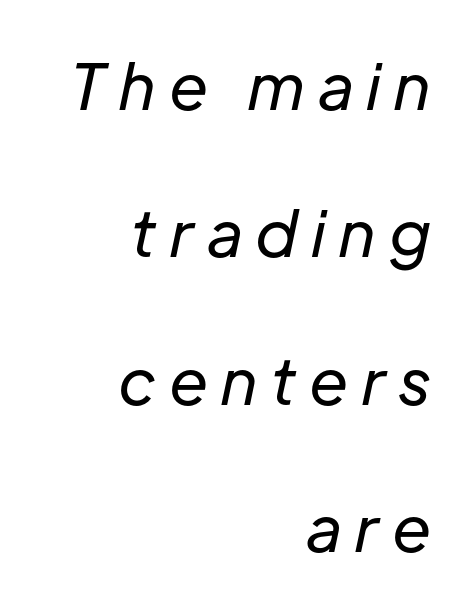
Q: Is the text bold? A: No.
Q: Is the text italic (slanted)? A: Yes, it leans right by about 12 degrees.
Q: Is the text underlined? A: No.
Q: How is the paragraph aligned? A: Right-aligned.
Q: Is the spacing between letters normal or unusually wide? A: Unusually wide.
Q: Is the spacing between lines tight, normal or loose? A: Loose.
Q: Width (condensed, normal, or wide)? A: Normal.
Q: Stroke contrast? A: Low.
Q: x-height? A: Medium.
Q: Monospaced? A: No.
